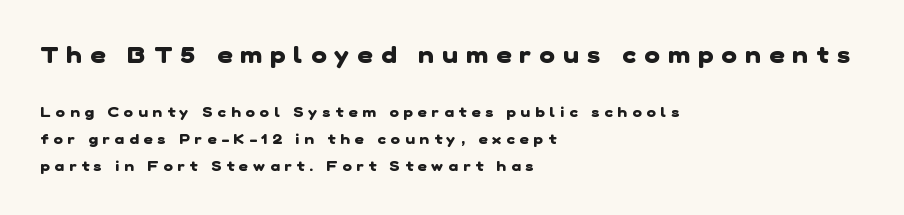
A student would call this left alignment; a typographer would say flush left, rag right. A typesetter would call this leading open, well beyond the default. The strokes are fattened all the way to bold. Underlining? Definitely not there. The gaps between neighbouring characters are conspicuously large.
